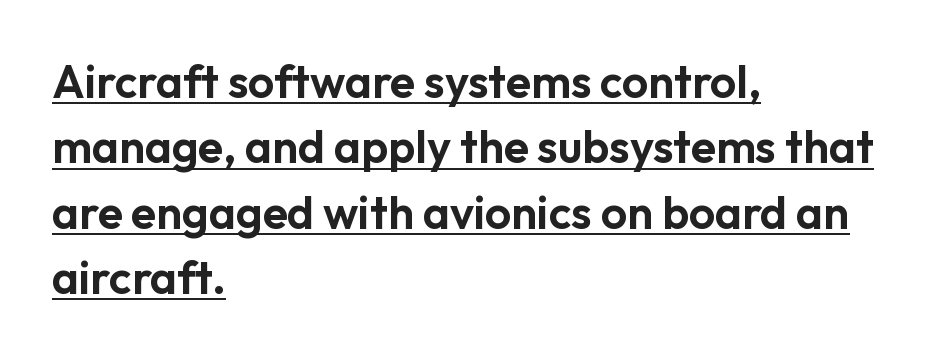
The image shows 46 px sans-serif type, upright; set left-aligned, normal line spacing (1.42x), normal letter spacing, underlined; low stroke contrast and a medium x-height.
